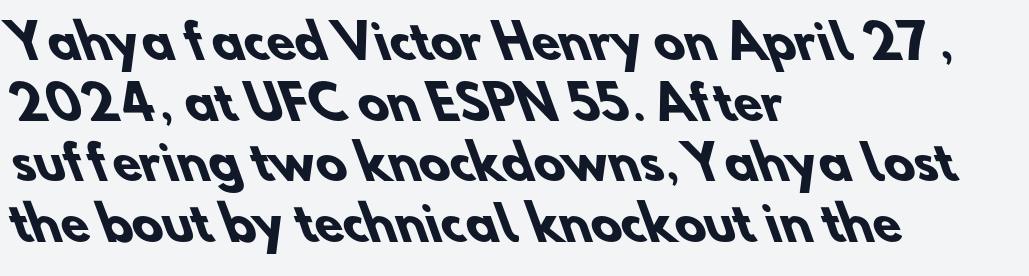
Q: Is the text bold? A: Yes.
Q: Is the typeface a serif or a sans-serif typeface? A: Sans-serif.
Q: Is the text underlined? A: No.
Q: How is the paragraph aligned? A: Left-aligned.
Q: Is the spacing between letters normal or unusually wide? A: Normal.
Q: Is the spacing between lines tight, normal or loose? A: Normal.
Q: Width (condensed, normal, or wide)? A: Normal.
Q: Stroke contrast? A: Low.
Q: x-height? A: Small.
Q: Monospaced? A: No.
